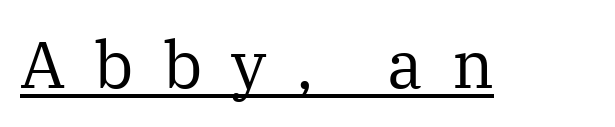
Q: Is the text bold? A: No.
Q: Is the text italic (slanted)? A: No, it is upright.
Q: Is the typeface a serif or a sans-serif typeface? A: Serif.
Q: Is the text underlined? A: Yes.
Q: Is the spacing between letters normal or unusually wide? A: Unusually wide.
Q: Width (condensed, normal, or wide)? A: Normal.
Q: Stroke contrast? A: Medium.
Q: x-height? A: Medium.
Q: Monospaced? A: No.
